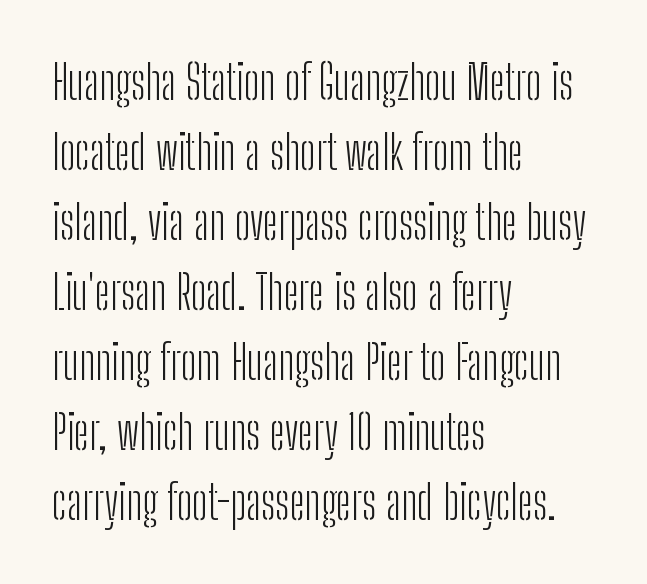
Q: Is the text bold? A: No.
Q: Is the text italic (slanted)? A: No, it is upright.
Q: Is the typeface a serif or a sans-serif typeface? A: Sans-serif.
Q: Is the text underlined? A: No.
Q: How is the paragraph aligned? A: Left-aligned.
Q: Is the spacing between letters normal or unusually wide? A: Normal.
Q: Is the spacing between lines tight, normal or loose? A: Normal.
Q: Width (condensed, normal, or wide)? A: Condensed.
Q: Stroke contrast? A: Low.
Q: x-height? A: Medium.
Q: Monospaced? A: No.
